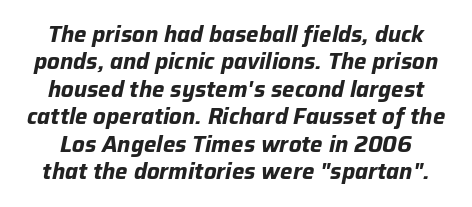
{"italic": "yes", "lean": "right", "slant_degrees": 12, "bold": "yes", "underline": "no", "line_spacing": "normal", "line_spacing_ratio": 1.25, "letter_spacing": "normal", "letter_spacing_em": 0.0, "glyph_px": 22}
